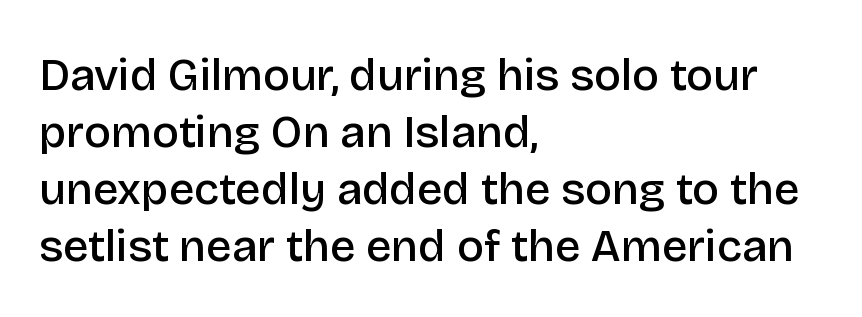
The image shows 45 px semibold sans-serif type, upright; set left-aligned, normal line spacing (1.27x), normal letter spacing, not underlined; low stroke contrast and a large x-height.
